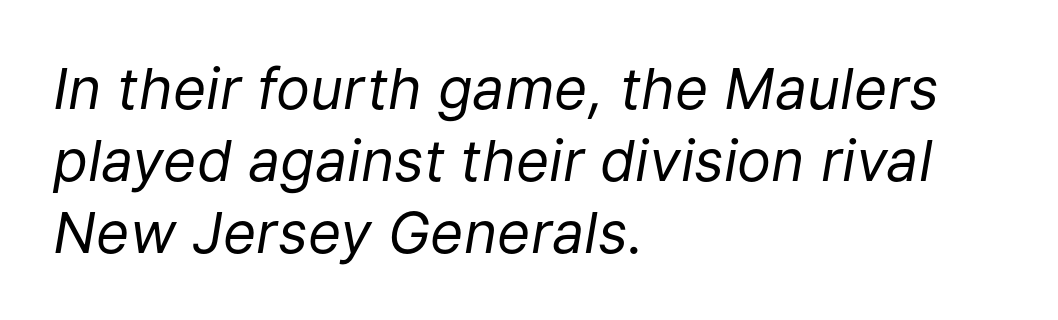
The image shows 57 px regular-weight type, italic (leaning right); set left-aligned, normal line spacing (1.26x), normal letter spacing, not underlined; low stroke contrast and a medium x-height.
